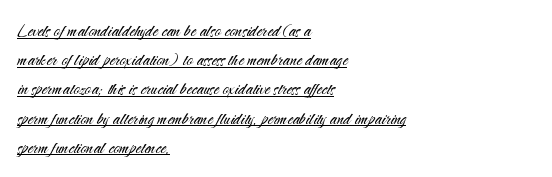
Q: Is the text bold? A: No.
Q: Is the text italic (slanted)? A: Yes.
Q: Is the text underlined? A: Yes.
Q: How is the paragraph aligned? A: Left-aligned.
Q: Is the spacing between letters normal or unusually wide? A: Normal.
Q: Is the spacing between lines tight, normal or loose? A: Normal.
